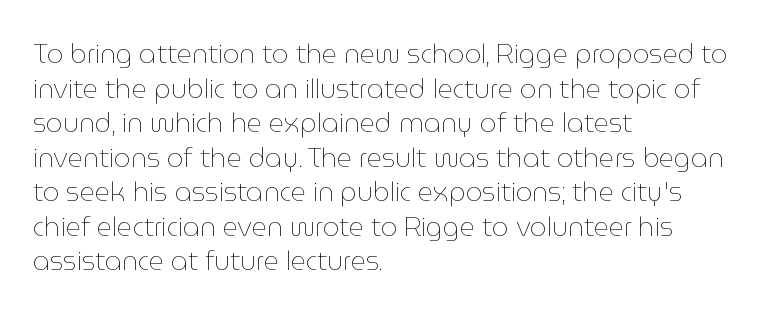
The image shows 26 px text type, upright; set left-aligned, normal line spacing (1.33x), normal letter spacing, not underlined.
